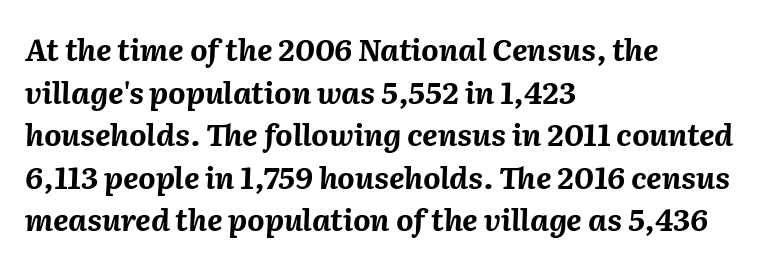
The image shows 30 px bold type, italic (leaning right); set left-aligned, normal line spacing (1.42x), normal letter spacing, not underlined; medium stroke contrast and a medium x-height.
